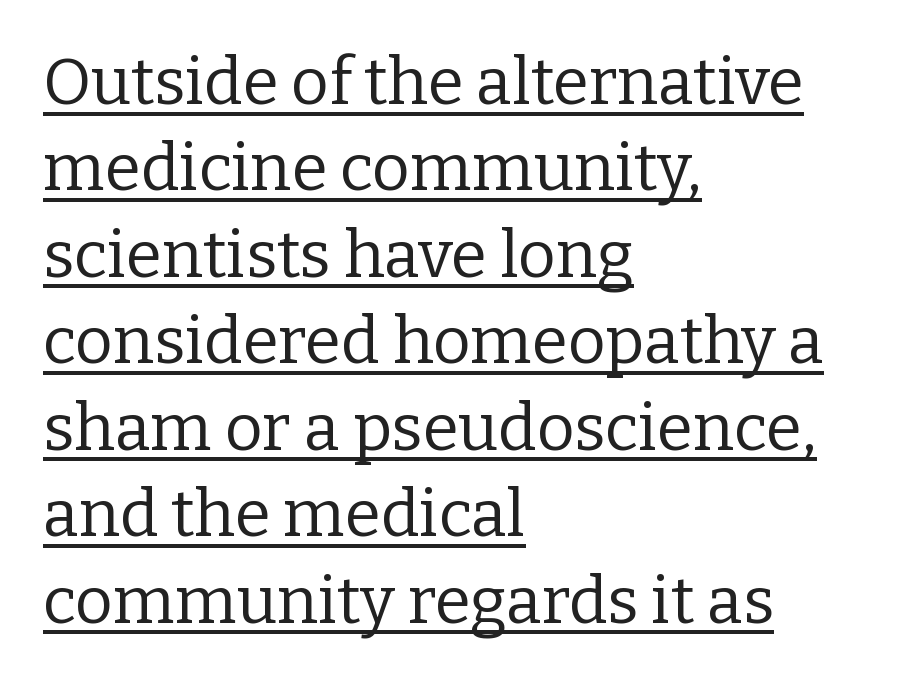
Has an underline been added? It has. Every character sits straight up, as roman type does. The compositor pushed each line to the left boundary. Regular leading. Look at the bottom of the vertical strokes: they flare into serifs here. The passage shown is typed in a proportional face where columns would drift.
